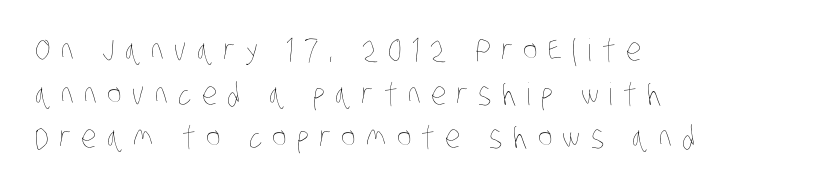
{"bold": "no", "weight": "thin", "width": "condensed", "stroke_contrast": "low", "x_height": "large", "monospaced": "no", "underline": "no", "align": "left", "line_spacing": "normal", "line_spacing_ratio": 1.41, "letter_spacing": "wide", "letter_spacing_em": 0.33, "glyph_px": 31}
